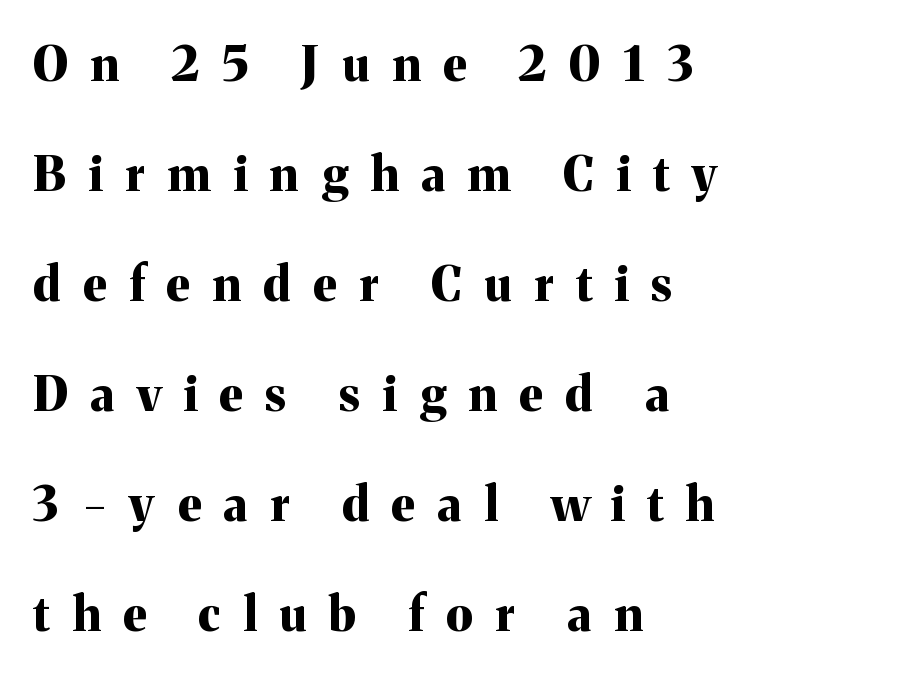
{"serif": "yes", "italic": "no", "bold": "yes", "weight": "bold", "width": "normal", "stroke_contrast": "medium", "x_height": "medium", "monospaced": "no", "underline": "no", "align": "left", "line_spacing": "loose", "line_spacing_ratio": 2.29, "letter_spacing": "wide", "letter_spacing_em": 0.47, "glyph_px": 48}
